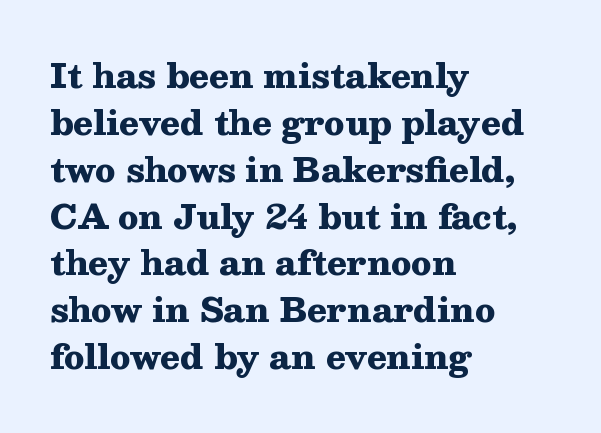
{"serif": "yes", "italic": "no", "bold": "yes", "weight": "heavy", "width": "wide", "stroke_contrast": "medium", "x_height": "medium", "monospaced": "no", "underline": "no", "align": "left", "line_spacing": "normal", "line_spacing_ratio": 1.42, "letter_spacing": "normal", "letter_spacing_em": 0.0, "glyph_px": 33}
